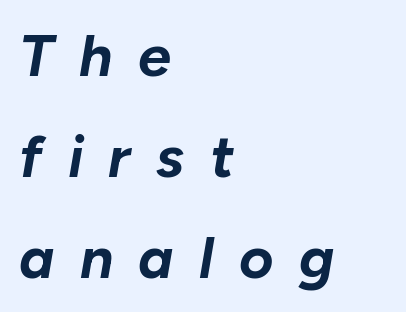
Q: Is the text bold? A: Yes.
Q: Is the text italic (slanted)? A: Yes, it leans right by about 10 degrees.
Q: Is the text underlined? A: No.
Q: How is the paragraph aligned? A: Left-aligned.
Q: Is the spacing between letters normal or unusually wide? A: Unusually wide.
Q: Width (condensed, normal, or wide)? A: Normal.
Q: Stroke contrast? A: Low.
Q: x-height? A: Medium.
Q: Monospaced? A: No.
